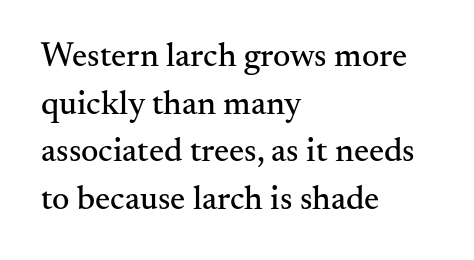
Q: Is the text italic (slanted)? A: No, it is upright.
Q: Is the typeface a serif or a sans-serif typeface? A: Serif.
Q: Is the text underlined? A: No.
Q: How is the paragraph aligned? A: Left-aligned.
Q: Is the spacing between letters normal or unusually wide? A: Normal.
Q: Is the spacing between lines tight, normal or loose? A: Normal.
Q: Width (condensed, normal, or wide)? A: Normal.
Q: Stroke contrast? A: Medium.
Q: x-height? A: Small.
Q: Monospaced? A: No.
